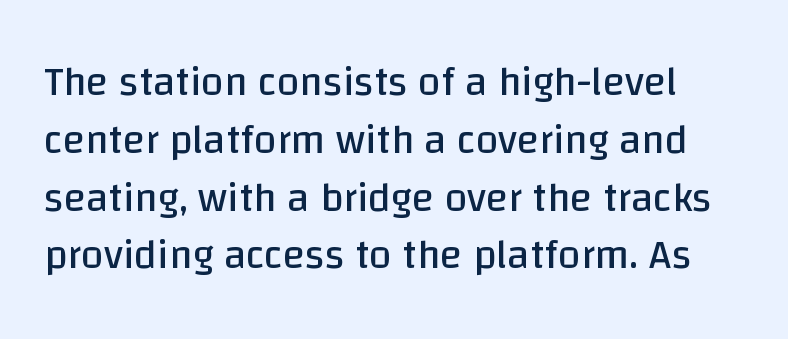
{"serif": "no", "italic": "no", "bold": "no", "weight": "regular", "width": "normal", "stroke_contrast": "low", "x_height": "large", "monospaced": "no", "underline": "no", "line_spacing": "normal", "line_spacing_ratio": 1.41, "letter_spacing": "normal", "letter_spacing_em": 0.0, "glyph_px": 41}
